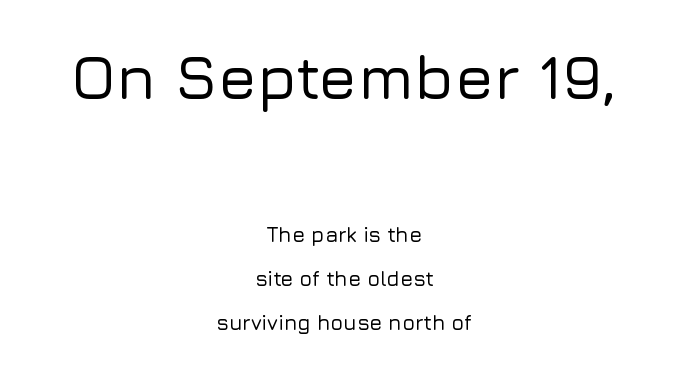
The image shows 63 px sans-serif type, upright; set centered, loose line spacing (2.1x), normal letter spacing, not underlined; the first (top) block is 3.0x larger; low stroke contrast and a medium x-height.
